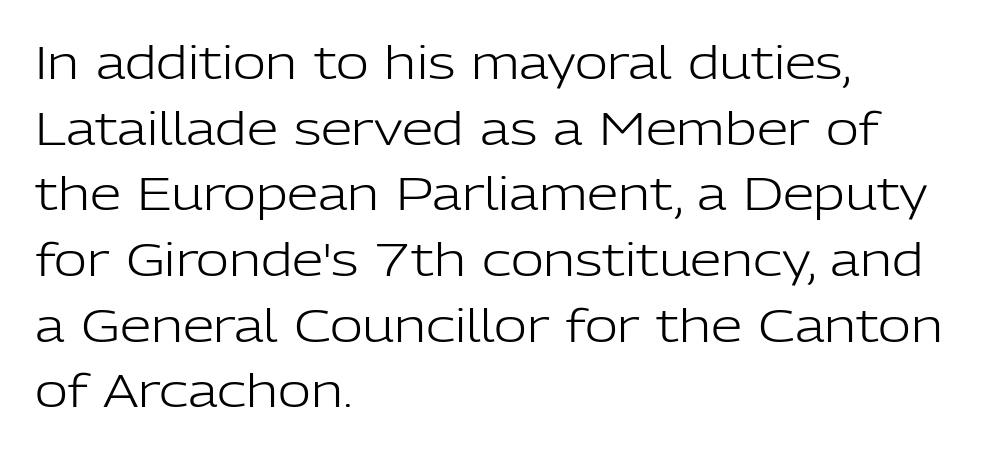
Q: Is the text bold? A: No.
Q: Is the text italic (slanted)? A: No, it is upright.
Q: Is the typeface a serif or a sans-serif typeface? A: Sans-serif.
Q: Is the text underlined? A: No.
Q: How is the paragraph aligned? A: Left-aligned.
Q: Is the spacing between letters normal or unusually wide? A: Normal.
Q: Is the spacing between lines tight, normal or loose? A: Normal.
Q: Width (condensed, normal, or wide)? A: Normal.
Q: Stroke contrast? A: Low.
Q: x-height? A: Medium.
Q: Monospaced? A: No.
